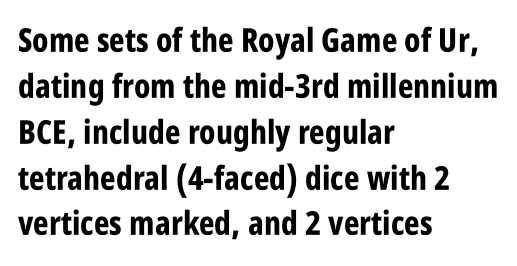
The image shows 33 px bold, condensed sans-serif type, upright; set left-aligned, normal line spacing (1.39x), normal letter spacing, not underlined; low stroke contrast and a large x-height.
